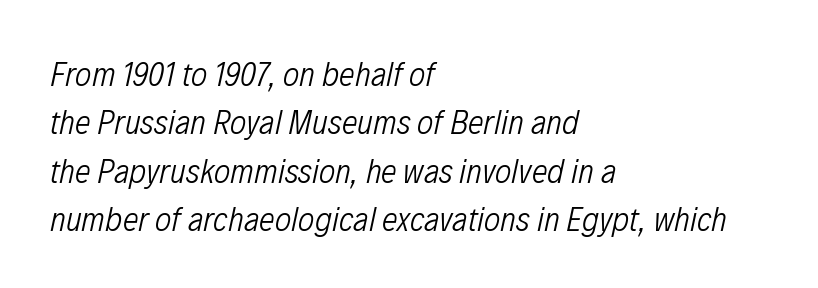
Look at the tracking — it's just the regular setting, nothing added. Decoration check: the copy has no underline. A typesetter would call this leading conventional body-copy spacing. The font's italic variant was chosen for this text. Stroke mass is kept to a normal reading level or below. Think of a printed novel: that variable character pitch is what you see here.
